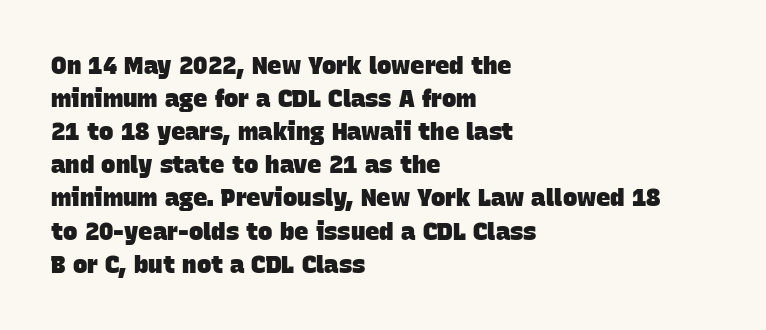
Q: Is the text bold? A: Yes.
Q: Is the text underlined? A: No.
Q: How is the paragraph aligned? A: Left-aligned.
Q: Is the spacing between letters normal or unusually wide? A: Normal.
Q: Is the spacing between lines tight, normal or loose? A: Normal.
